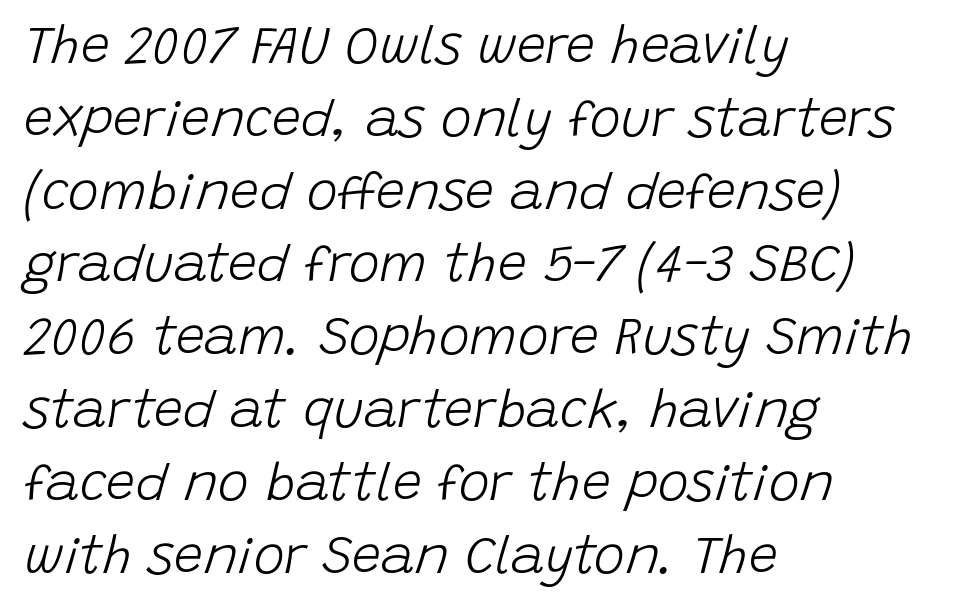
Q: Is the text bold? A: No.
Q: Is the text italic (slanted)? A: Yes, it leans right by about 15 degrees.
Q: Is the text underlined? A: No.
Q: How is the paragraph aligned? A: Left-aligned.
Q: Is the spacing between letters normal or unusually wide? A: Normal.
Q: Is the spacing between lines tight, normal or loose? A: Normal.
Q: Width (condensed, normal, or wide)? A: Normal.
Q: Stroke contrast? A: Low.
Q: x-height? A: Large.
Q: Monospaced? A: No.
